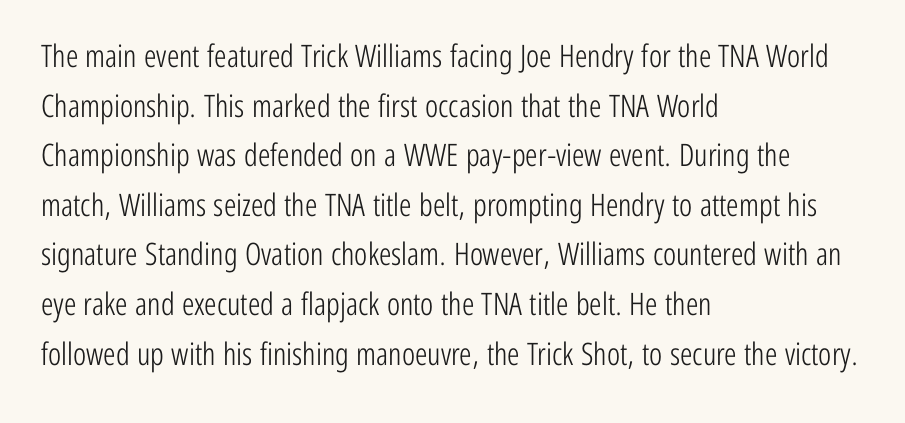
The image shows 31 px light, condensed sans-serif type, upright; set left-aligned, normal line spacing (1.6x), normal letter spacing, not underlined; low stroke contrast and a medium x-height.
